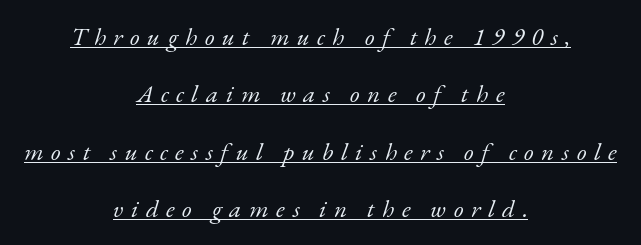
{"italic": "yes", "lean": "right", "slant_degrees": 17, "bold": "no", "underline": "yes", "align": "center", "line_spacing": "loose", "line_spacing_ratio": 2.3, "letter_spacing": "wide", "letter_spacing_em": 0.3, "glyph_px": 25}
